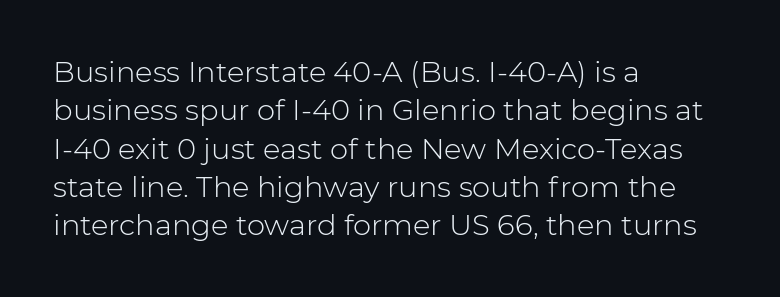
No extra tracking has been applied to these lines. Quick note: interline space is typical. Bare-footed words on every line. The passage shown is typed in a proportional face where columns would drift. A light-to-regular cut is what we see here.
